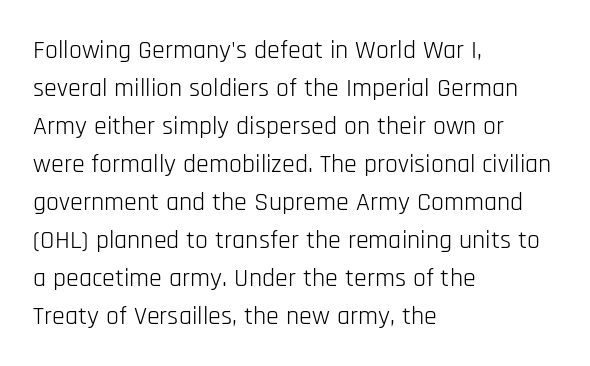
Visually the block forms a straight wall on the left and a jagged coastline on the right. Caption: standard tracking, unaltered. The type sits square on the baseline with zero lean. Weight: not bold — regular or lighter.
